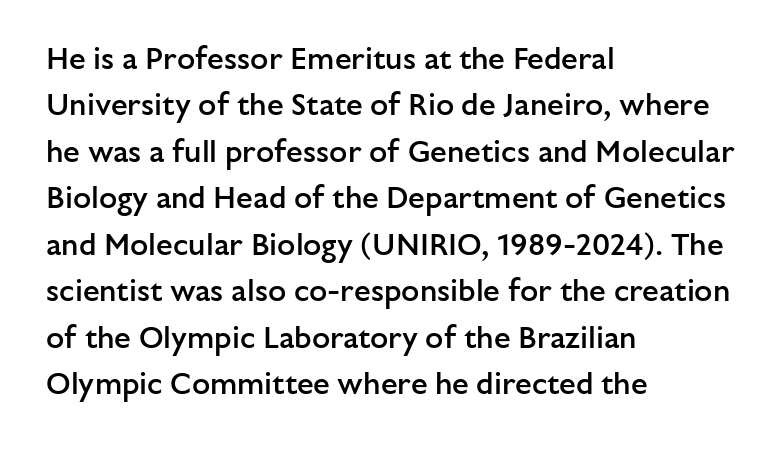
Q: Is the text bold? A: Semi-bold.
Q: Is the text italic (slanted)? A: No, it is upright.
Q: Is the typeface a serif or a sans-serif typeface? A: Sans-serif.
Q: Is the text underlined? A: No.
Q: How is the paragraph aligned? A: Left-aligned.
Q: Is the spacing between letters normal or unusually wide? A: Normal.
Q: Is the spacing between lines tight, normal or loose? A: Normal.
Q: Width (condensed, normal, or wide)? A: Normal.
Q: Stroke contrast? A: Low.
Q: x-height? A: Medium.
Q: Monospaced? A: No.
